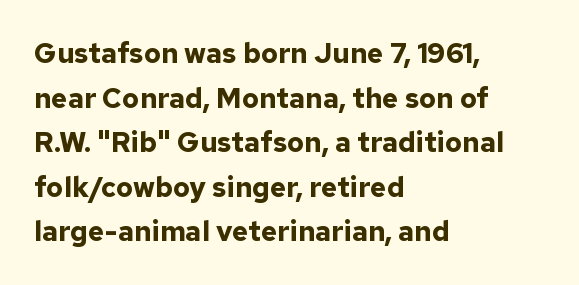
{"serif": "no", "italic": "no", "bold": "yes", "weight": "bold", "width": "normal", "stroke_contrast": "low", "x_height": "medium", "monospaced": "no", "underline": "no", "align": "left", "line_spacing": "normal", "line_spacing_ratio": 1.59, "letter_spacing": "normal", "letter_spacing_em": 0.0, "glyph_px": 28}
